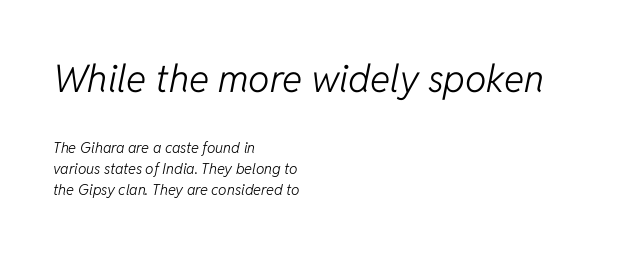
{"italic": "yes", "lean": "right", "slant_degrees": 11, "bold": "no", "weight": "light", "width": "normal", "stroke_contrast": "low", "x_height": "medium", "monospaced": "no", "underline": "no", "align": "left", "line_spacing": "normal", "line_spacing_ratio": 1.41, "letter_spacing": "normal", "letter_spacing_em": 0.0, "larger_block": "first", "size_ratio": 2.53, "glyph_px": 38}
